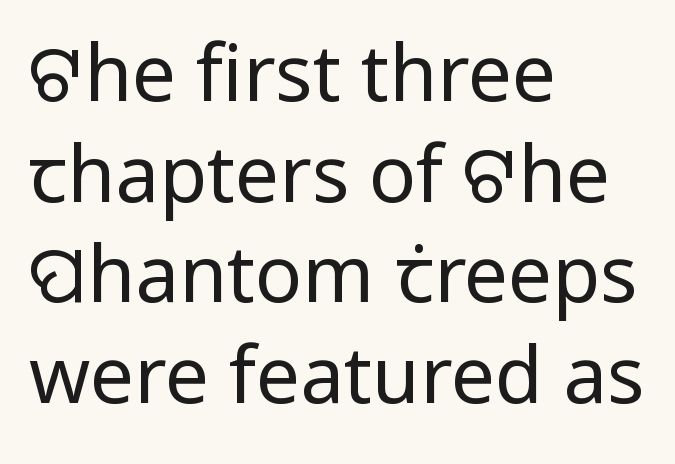
Weight: regular or lighter. Is there much room between lines? A standard amount, neither cramped nor airy. The setting favours the left margin, as ordinary paragraphs usually do. Looks like regular typesetting: each glyph gets only the width it needs. The text was rendered using a sans face with plain stroke endings.
